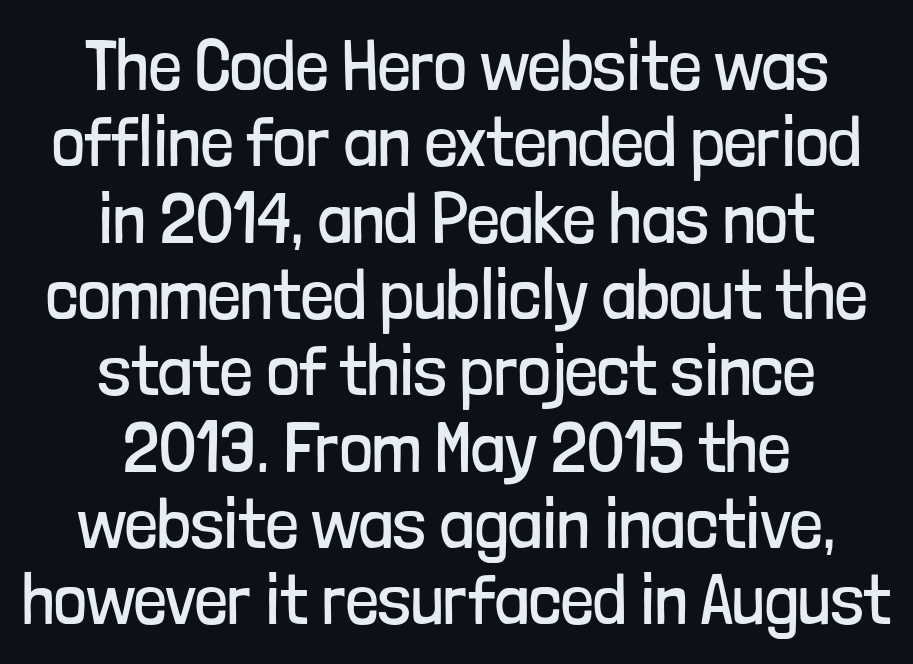
{"serif": "no", "italic": "no", "bold": "no", "weight": "regular", "width": "condensed", "stroke_contrast": "low", "x_height": "medium", "monospaced": "no", "underline": "no", "align": "center", "line_spacing": "tight", "line_spacing_ratio": 1.06, "letter_spacing": "normal", "letter_spacing_em": 0.0, "glyph_px": 72}
